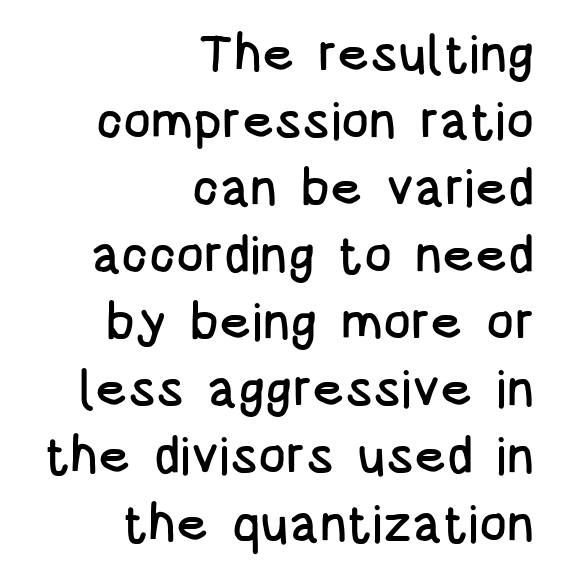
The image shows 52 px condensed sans-serif type, upright; set right-aligned, normal line spacing (1.29x), normal letter spacing, not underlined; low stroke contrast and a large x-height.
